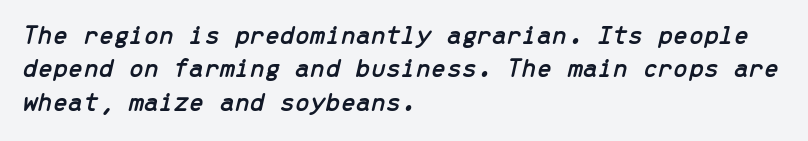
{"italic": "yes", "lean": "right", "slant_degrees": 13, "underline": "no", "align": "left", "line_spacing_ratio": 1.24, "letter_spacing": "normal", "letter_spacing_em": 0.0, "glyph_px": 27}
